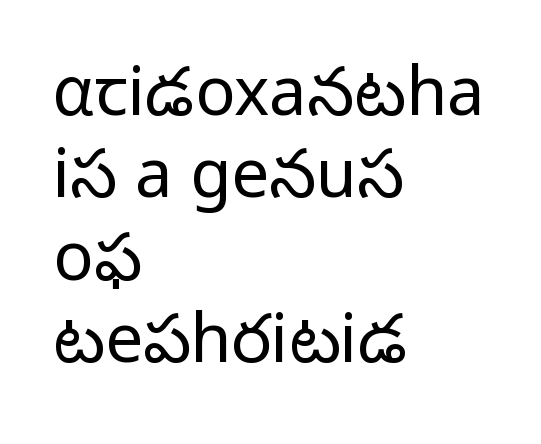
Left-aligned paragraph, ragged on the right. Check the space under the baseline: it is left empty. No feet cap the strokes, marking this as sans-serif type. Each letter keeps its own natural width here, so spacing adapts to shape.
